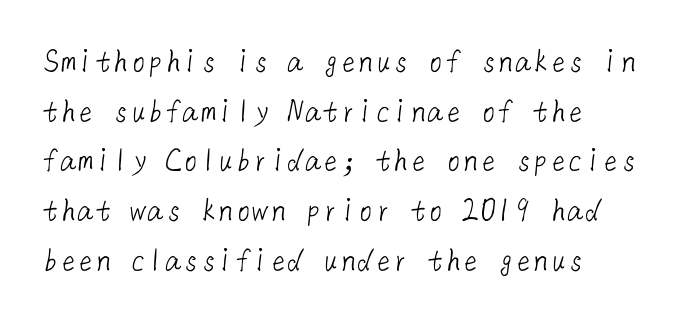
{"serif": "no", "bold": "no", "weight": "light", "width": "normal", "stroke_contrast": "low", "x_height": "medium", "underline": "no", "line_spacing": "normal", "line_spacing_ratio": 1.42, "letter_spacing": "normal", "letter_spacing_em": 0.0, "glyph_px": 35}
